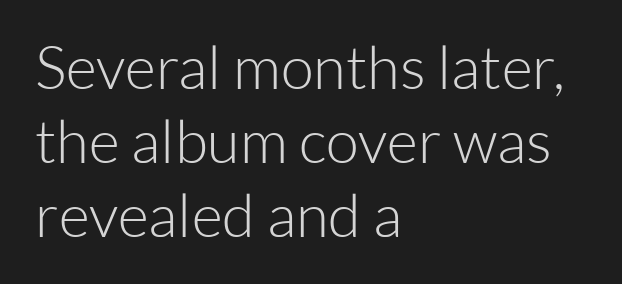
A typesetter would call this proportional, since set widths differ per character. Descenders hang freely into open space. Glyph-to-glyph distance matches everyday printed text. To sum up the face: it is a sans, with no serifs. Ascenders rise straight up at ninety degrees. Alignment: flush left.
